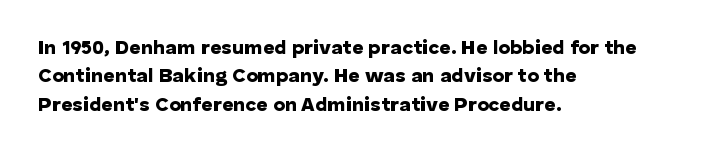
{"italic": "no", "bold": "yes", "underline": "no", "align": "left", "line_spacing": "normal", "line_spacing_ratio": 1.42, "letter_spacing": "normal", "letter_spacing_em": 0.0, "glyph_px": 20}
